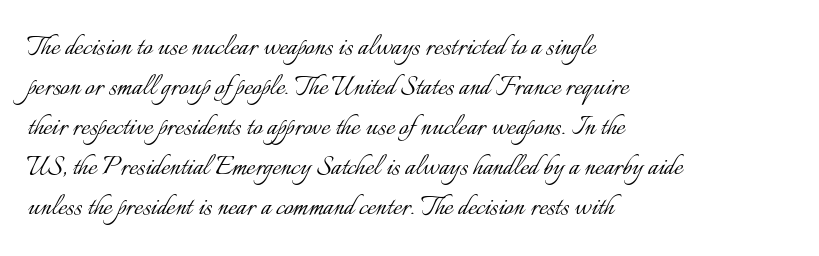
The image shows 33 px light type; set left-aligned, line spacing 1.21x, normal letter spacing, not underlined; low stroke contrast and a small x-height.
